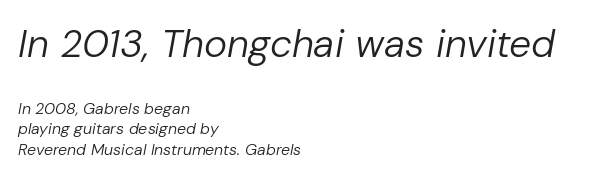
The space between consecutive lines is moderate. A light-to-regular cut is what we see here. Scale decreases going downward across the two blocks. The ragged edge is on the right, which tells us the setting is flush left. The passage shown is typed in a proportional face where columns would drift. Honestly, the letter spacing is just normal — you wouldn't notice it.
